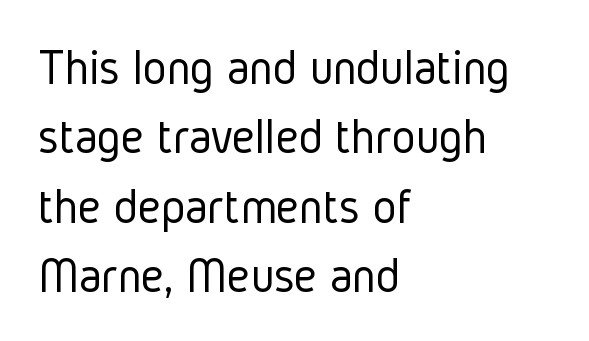
Q: Is the text bold? A: No.
Q: Is the text italic (slanted)? A: No, it is upright.
Q: Is the typeface a serif or a sans-serif typeface? A: Sans-serif.
Q: Is the text underlined? A: No.
Q: How is the paragraph aligned? A: Left-aligned.
Q: Is the spacing between letters normal or unusually wide? A: Normal.
Q: Is the spacing between lines tight, normal or loose? A: Normal.
Q: Width (condensed, normal, or wide)? A: Condensed.
Q: Stroke contrast? A: Low.
Q: x-height? A: Medium.
Q: Monospaced? A: No.
